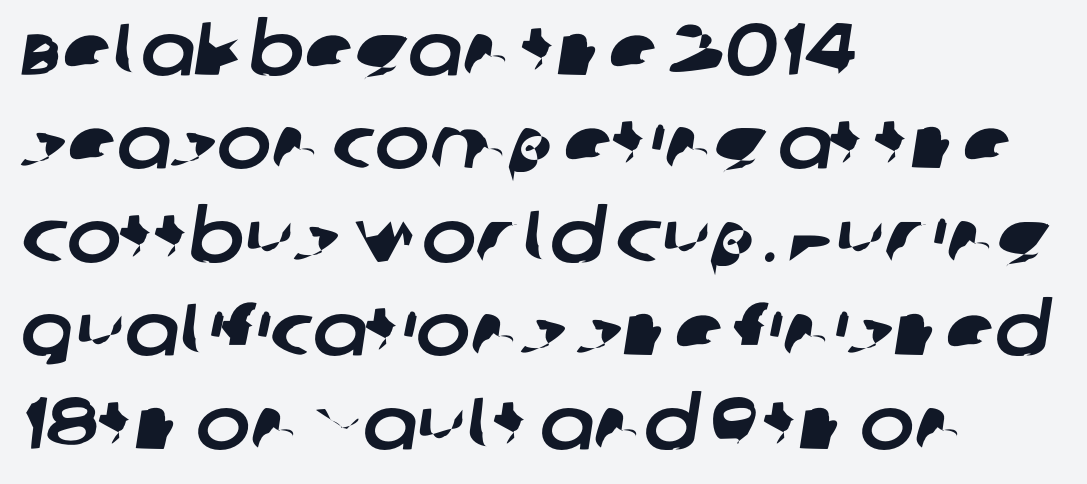
Teacher's note: observe the even left margin — that is flush-left alignment. The face used here is proportionally spaced, like ordinary book or web type. The glyphs are unaccompanied by any horizontal stroke below them. Vertically, the passage feels balanced, rows spaced as you'd expect. Look at the tracking — it's just the regular setting, nothing added. I'd call this a sans setting — the letters go barefoot.
